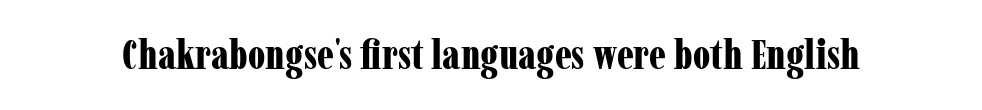
{"serif": "yes", "italic": "no", "bold": "yes", "weight": "bold", "width": "condensed", "stroke_contrast": "low", "x_height": "medium", "monospaced": "no", "underline": "no", "letter_spacing": "normal", "letter_spacing_em": 0.0, "glyph_px": 41}
